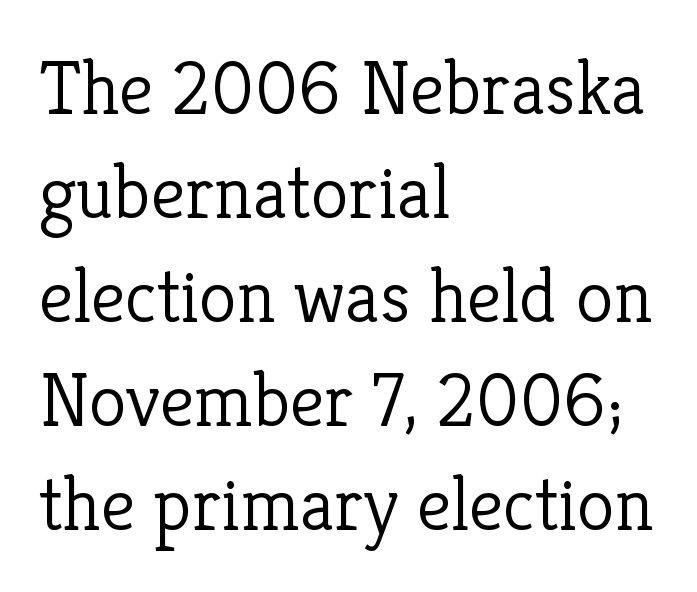
No extra ink here — the face is not bold. Vertical strokes here are truly vertical. The specimen omits any rule beneath the text block's lines. The setting favours the left margin, as ordinary paragraphs usually do. In terms of letterform style, serifs are clearly present.
